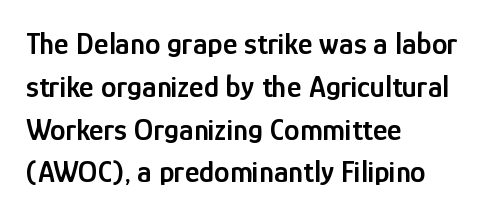
Q: Is the text bold? A: Semi-bold.
Q: Is the text italic (slanted)? A: No, it is upright.
Q: Is the typeface a serif or a sans-serif typeface? A: Sans-serif.
Q: Is the text underlined? A: No.
Q: How is the paragraph aligned? A: Left-aligned.
Q: Is the spacing between letters normal or unusually wide? A: Normal.
Q: Is the spacing between lines tight, normal or loose? A: Normal.
Q: Width (condensed, normal, or wide)? A: Condensed.
Q: Stroke contrast? A: Low.
Q: x-height? A: Medium.
Q: Monospaced? A: No.
